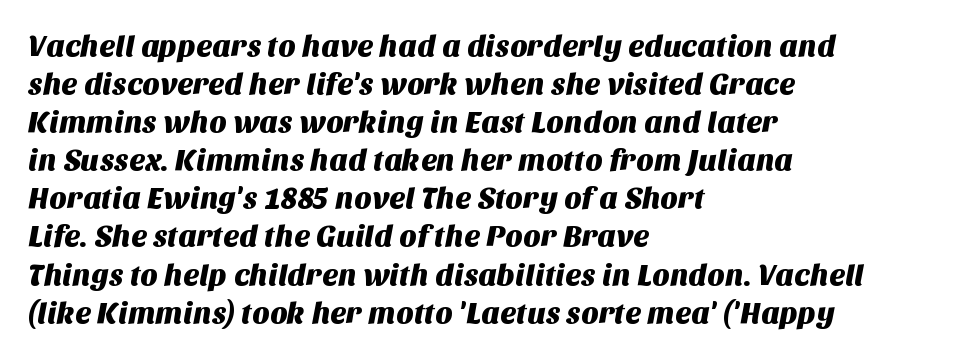
Q: Is the typeface a serif or a sans-serif typeface? A: Sans-serif.
Q: Is the text underlined? A: No.
Q: How is the paragraph aligned? A: Left-aligned.
Q: Is the spacing between letters normal or unusually wide? A: Normal.
Q: Is the spacing between lines tight, normal or loose? A: Normal.
Q: Width (condensed, normal, or wide)? A: Normal.
Q: Stroke contrast? A: Medium.
Q: x-height? A: Large.
Q: Monospaced? A: No.
